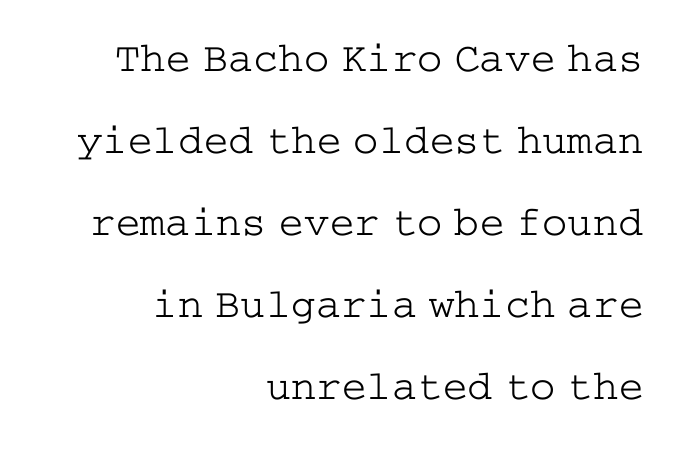
Here the glyphs are tracked normally, forming tight word shapes. The weight tops out at a normal text grade. All the whitespace from short lines collects on the left. These lines are composed in type with serifs.
